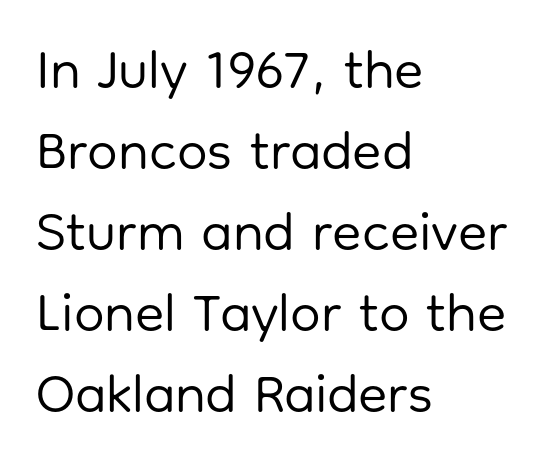
{"serif": "no", "italic": "no", "bold": "no", "weight": "regular", "width": "normal", "stroke_contrast": "low", "x_height": "medium", "monospaced": "no", "underline": "no", "align": "left", "line_spacing": "normal", "line_spacing_ratio": 1.5, "letter_spacing": "normal", "letter_spacing_em": 0.0, "glyph_px": 54}
